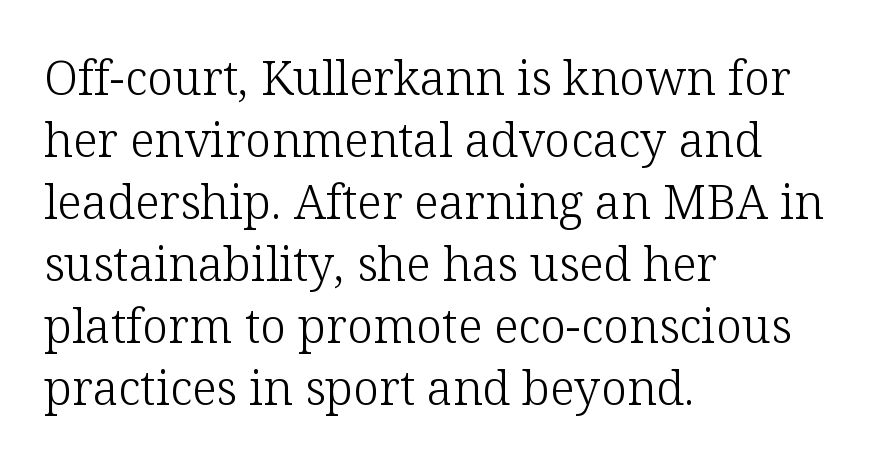
{"serif": "yes", "italic": "no", "bold": "no", "weight": "light", "width": "normal", "stroke_contrast": "low", "x_height": "medium", "monospaced": "no", "underline": "no", "align": "left", "line_spacing": "normal", "line_spacing_ratio": 1.32, "letter_spacing": "normal", "letter_spacing_em": 0.0, "glyph_px": 47}
